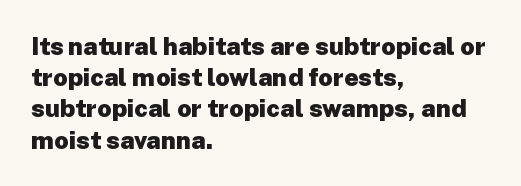
Caption: standard tracking, unaltered. Weight: bold. Line beginnings align vertically; line endings do not. The type sits square on the baseline with zero lean.
